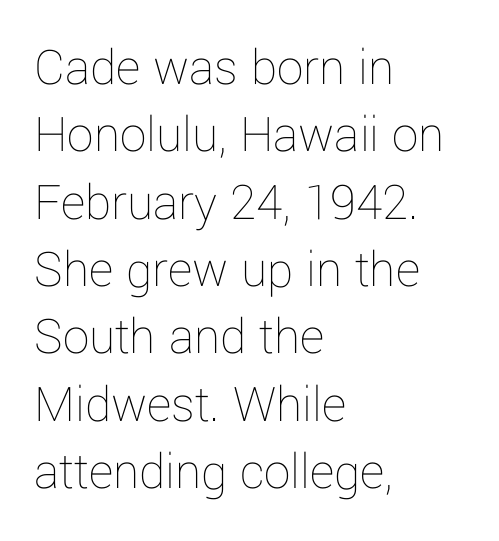
The image shows 53 px thin type, upright; set left-aligned, normal line spacing (1.27x), normal letter spacing, not underlined; low stroke contrast and a medium x-height.
